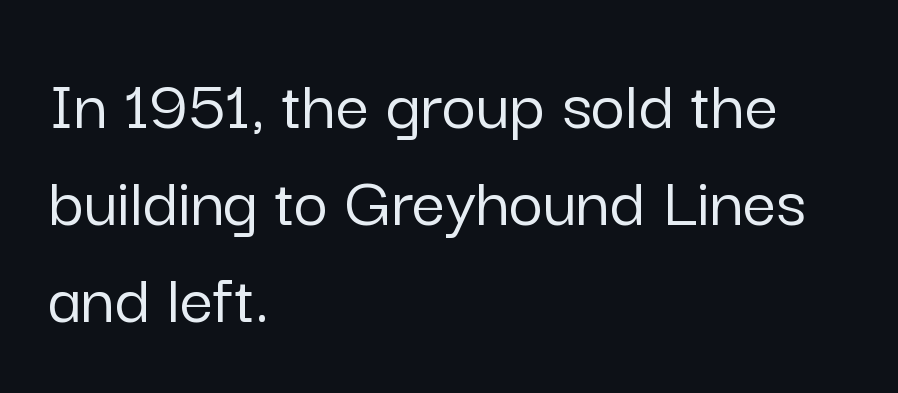
The image shows 74 px sans-serif type, upright; set left-aligned, normal line spacing (1.31x), normal letter spacing, not underlined; low stroke contrast and a medium x-height.
